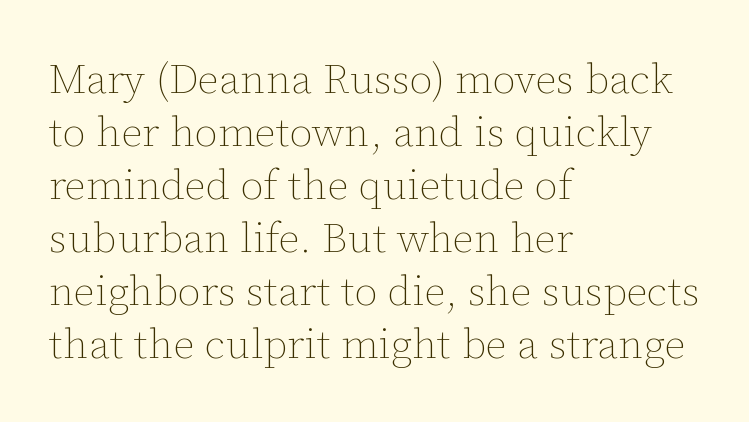
Think standard paragraph weight, or any step lighter than that. Rule under the text: the space is simply empty. Nobody touched the tracking dial on this one. Italic: no, the glyphs are upright roman. Is this a fixed-width face? No — the glyphs have proportional, varying widths.
